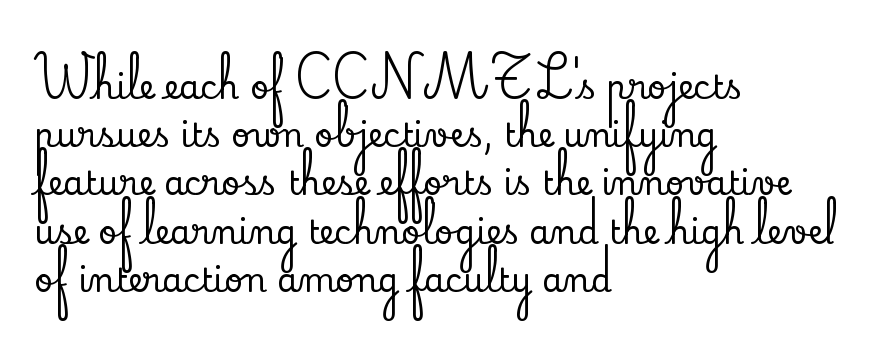
Q: Is the text italic (slanted)? A: No, it is upright.
Q: Is the typeface a serif or a sans-serif typeface? A: Serif.
Q: Is the text underlined? A: No.
Q: How is the paragraph aligned? A: Left-aligned.
Q: Is the spacing between letters normal or unusually wide? A: Normal.
Q: Is the spacing between lines tight, normal or loose? A: Normal.
Q: Width (condensed, normal, or wide)? A: Normal.
Q: Stroke contrast? A: Low.
Q: x-height? A: Small.
Q: Monospaced? A: No.
